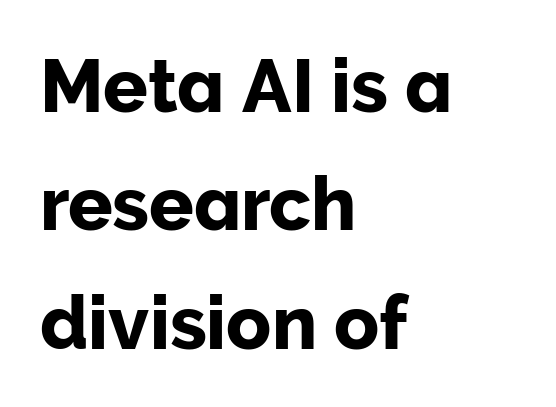
A typesetter would call this zero additional tracking. This block has exactly the height ordinary leading produces. Nope, not italic — everything's standing straight. Rule under the text: the space is simply empty. Character widths vary here, with narrow letters taking less room than wide ones. The characters display no serif detailing; their extremities are plain.
